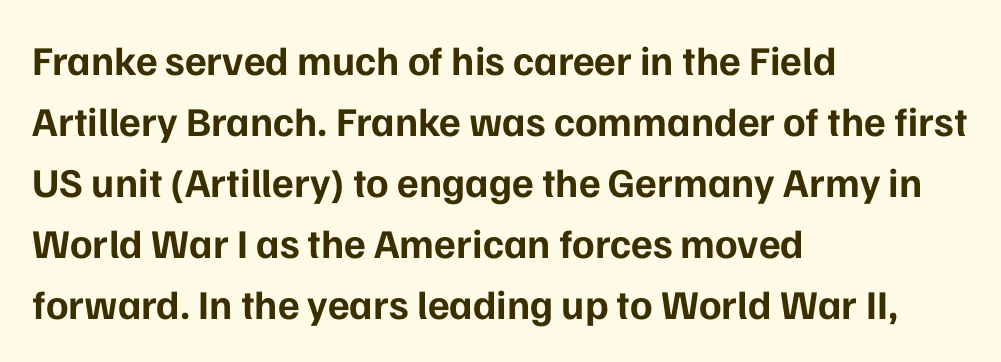
Q: Is the text bold? A: Yes.
Q: Is the text italic (slanted)? A: No, it is upright.
Q: Is the typeface a serif or a sans-serif typeface? A: Sans-serif.
Q: Is the text underlined? A: No.
Q: How is the paragraph aligned? A: Left-aligned.
Q: Is the spacing between letters normal or unusually wide? A: Normal.
Q: Is the spacing between lines tight, normal or loose? A: Normal.
Q: Width (condensed, normal, or wide)? A: Normal.
Q: Stroke contrast? A: Low.
Q: x-height? A: Medium.
Q: Monospaced? A: No.
